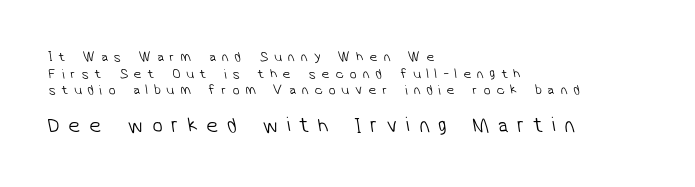
Bare-footed words on every line. If you squint, the bottom block still reads clearly — it's the larger of the two. The typesetting does not lean heavy: it is not bold. The horizontal fit of the characters is loose and conspicuously gappy. Each line starts at the same left margin while the right side varies.
